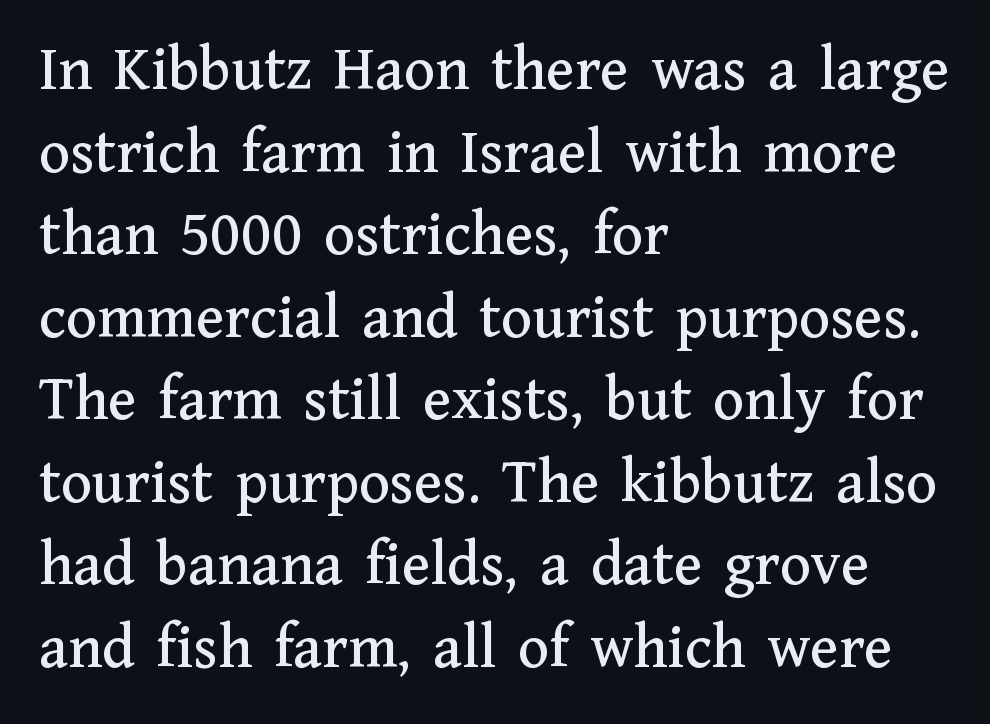
Q: Is the text italic (slanted)? A: No, it is upright.
Q: Is the typeface a serif or a sans-serif typeface? A: Serif.
Q: Is the text underlined? A: No.
Q: How is the paragraph aligned? A: Left-aligned.
Q: Is the spacing between letters normal or unusually wide? A: Normal.
Q: Is the spacing between lines tight, normal or loose? A: Normal.
Q: Width (condensed, normal, or wide)? A: Normal.
Q: Stroke contrast? A: Medium.
Q: x-height? A: Medium.
Q: Monospaced? A: No.
